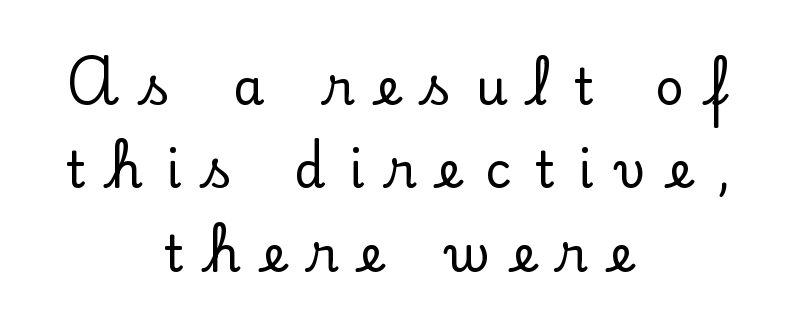
Q: Is the text italic (slanted)? A: No, it is upright.
Q: Is the typeface a serif or a sans-serif typeface? A: Serif.
Q: Is the text underlined? A: No.
Q: How is the paragraph aligned? A: Centered.
Q: Is the spacing between letters normal or unusually wide? A: Unusually wide.
Q: Is the spacing between lines tight, normal or loose? A: Normal.
Q: Width (condensed, normal, or wide)? A: Normal.
Q: Stroke contrast? A: Low.
Q: x-height? A: Small.
Q: Monospaced? A: No.
